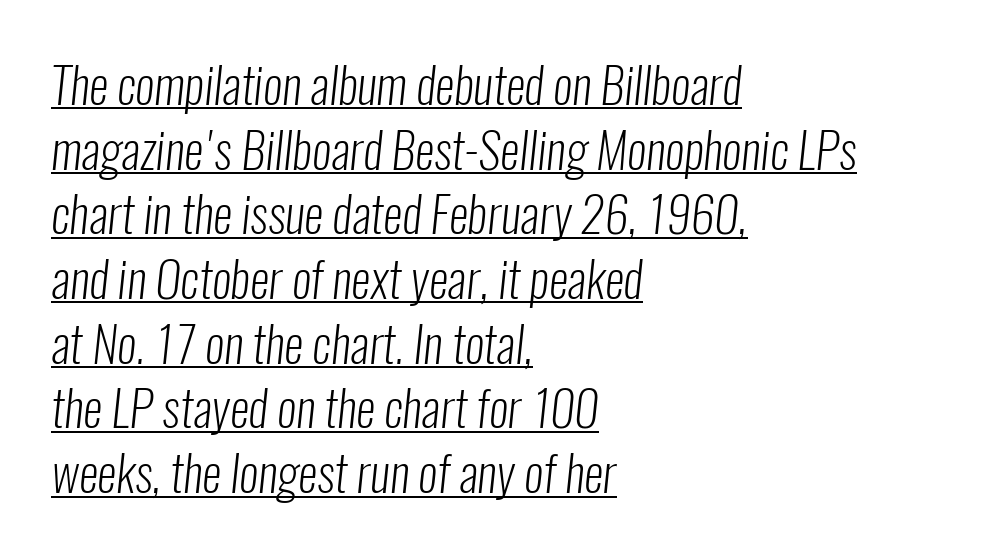
Q: Is the text bold? A: No.
Q: Is the typeface a serif or a sans-serif typeface? A: Sans-serif.
Q: Is the text underlined? A: Yes.
Q: How is the paragraph aligned? A: Left-aligned.
Q: Is the spacing between letters normal or unusually wide? A: Normal.
Q: Is the spacing between lines tight, normal or loose? A: Normal.
Q: Width (condensed, normal, or wide)? A: Condensed.
Q: Stroke contrast? A: Low.
Q: x-height? A: Medium.
Q: Monospaced? A: No.
